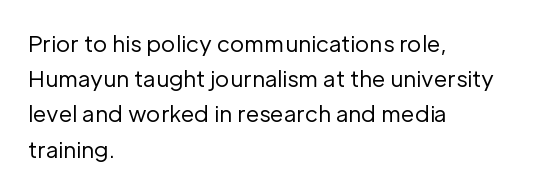
The image shows 22 px text type, upright; set left-aligned, normal line spacing (1.6x), normal letter spacing, not underlined.
